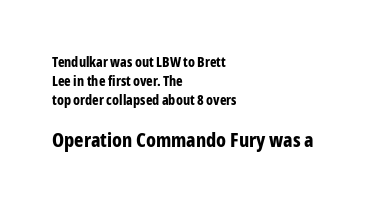
Q: Is the text bold? A: Yes.
Q: Is the text italic (slanted)? A: No, it is upright.
Q: Is the text underlined? A: No.
Q: How is the paragraph aligned? A: Left-aligned.
Q: Is the spacing between letters normal or unusually wide? A: Normal.
Q: Is the spacing between lines tight, normal or loose? A: Normal.
Q: Which block of text is set in a larger size, the first (top) or the second (bottom)? A: The second (bottom) one.
